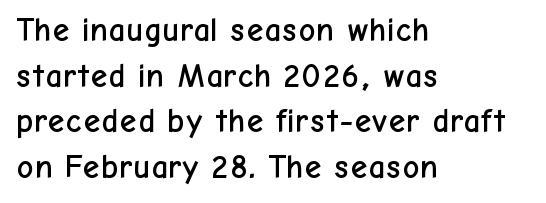
Q: Is the text italic (slanted)? A: No, it is upright.
Q: Is the typeface a serif or a sans-serif typeface? A: Sans-serif.
Q: Is the text underlined? A: No.
Q: How is the paragraph aligned? A: Left-aligned.
Q: Is the spacing between letters normal or unusually wide? A: Normal.
Q: Is the spacing between lines tight, normal or loose? A: Normal.
Q: Width (condensed, normal, or wide)? A: Normal.
Q: Stroke contrast? A: Low.
Q: x-height? A: Medium.
Q: Monospaced? A: No.
